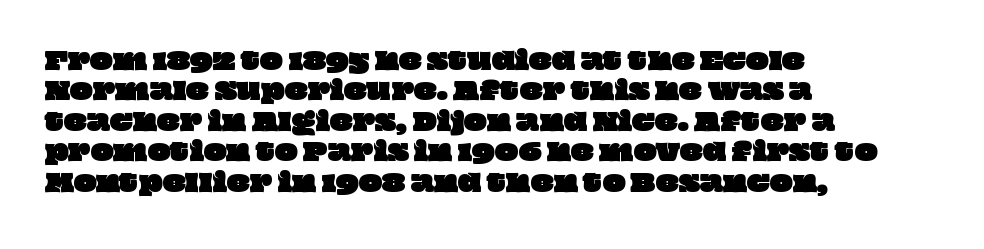
Q: Is the text underlined? A: No.
Q: How is the paragraph aligned? A: Left-aligned.
Q: Is the spacing between letters normal or unusually wide? A: Normal.
Q: Is the spacing between lines tight, normal or loose? A: Normal.
